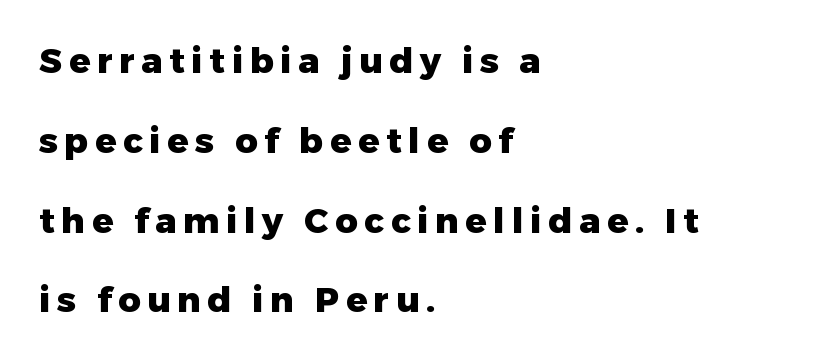
The image shows 35 px heavy sans-serif type, upright; set left-aligned, loose line spacing (2.28x), not underlined; low stroke contrast and a medium x-height.
